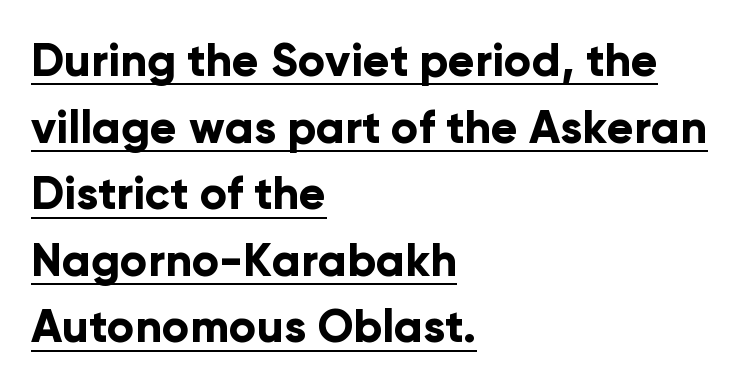
The image shows 45 px bold sans-serif type, upright; set left-aligned, normal line spacing (1.48x), normal letter spacing, underlined; low stroke contrast and a medium x-height.
